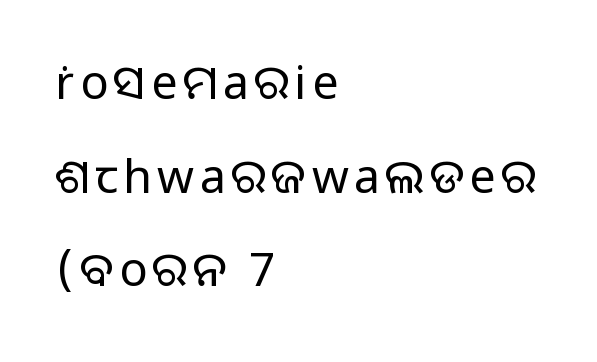
The image shows 47 px light sans-serif type, upright; set left-aligned, loose line spacing (1.99x), not underlined; low stroke contrast and a medium x-height.
